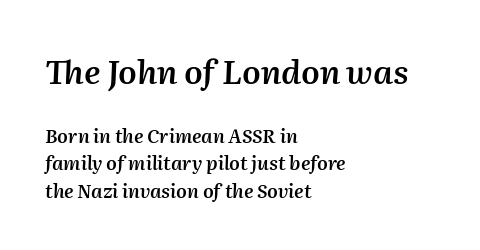
{"italic": "yes", "lean": "right", "slant_degrees": 2, "bold": "semi", "weight": "semibold", "width": "normal", "stroke_contrast": "medium", "x_height": "medium", "monospaced": "no", "underline": "no", "align": "left", "line_spacing": "normal", "line_spacing_ratio": 1.46, "letter_spacing": "normal", "letter_spacing_em": 0.0, "larger_block": "first", "size_ratio": 1.74, "glyph_px": 33}
